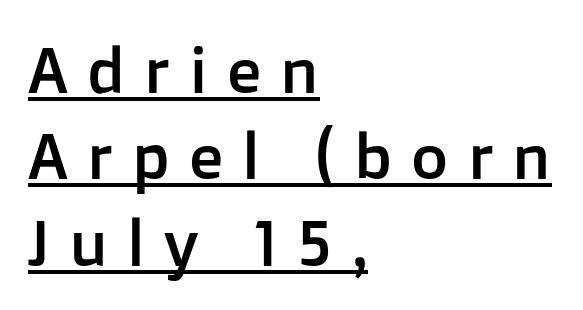
Do the characters align in a grid? No, the font is proportional. Observe the absence of serifs on each vertical stroke in this sample. A typesetter would call this heavily tracked-out type. Casual observation: everything's shoved over to the left. Style check: upright. Interline gaps are of average width in this sample.
